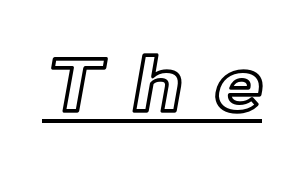
{"width": "normal", "x_height": "medium", "monospaced": "no", "underline": "yes", "letter_spacing": "wide", "letter_spacing_em": 0.39, "glyph_px": 74}
